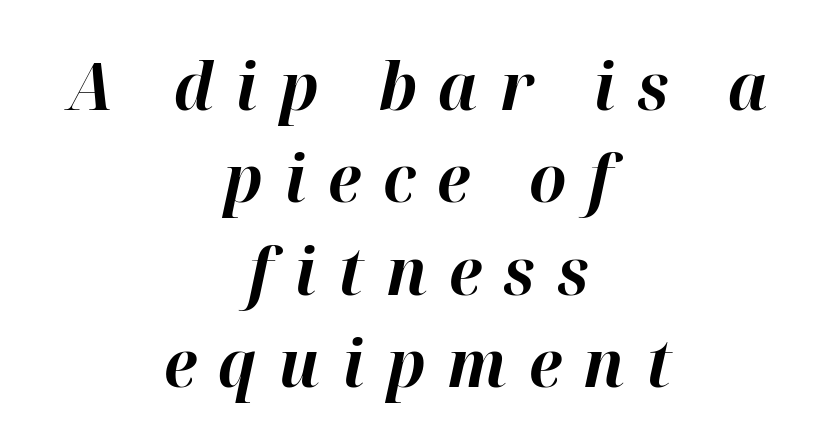
{"italic": "yes", "lean": "right", "slant_degrees": 12, "bold": "yes", "weight": "bold", "width": "normal", "stroke_contrast": "high", "x_height": "medium", "monospaced": "no", "underline": "no", "align": "center", "line_spacing": "normal", "line_spacing_ratio": 1.4, "letter_spacing": "wide", "letter_spacing_em": 0.33, "glyph_px": 66}
